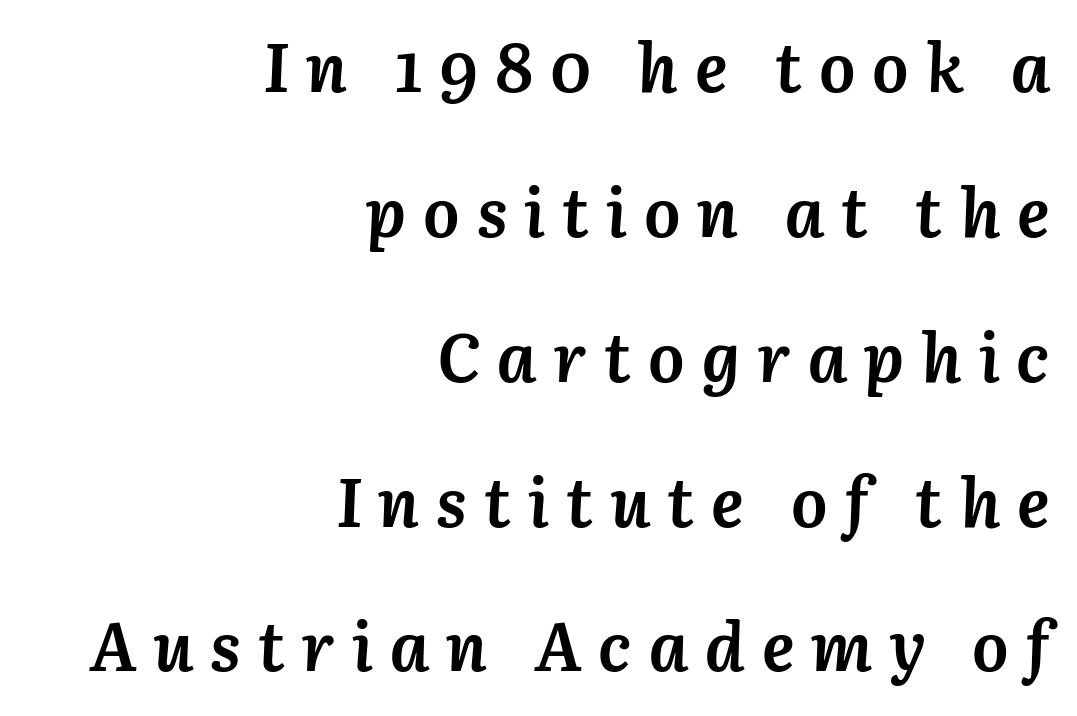
The image shows 68 px semibold type, italic (leaning right); set right-aligned, loose line spacing (2.13x), unusually wide letter spacing (+0.25 em), not underlined; medium stroke contrast and a medium x-height.
